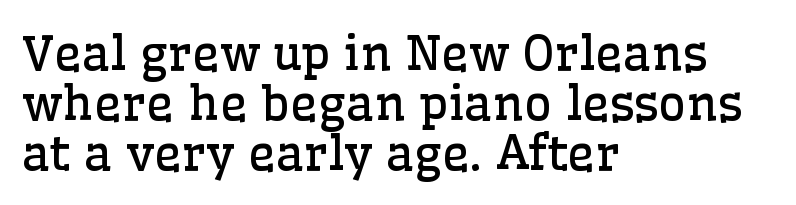
The image shows 48 px regular-weight serif type, upright; set left-aligned, tight line spacing (1.04x), normal letter spacing, not underlined; low stroke contrast and a medium x-height.
